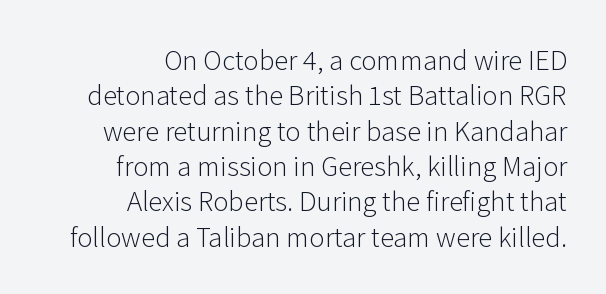
Q: Is the text bold? A: No.
Q: Is the text italic (slanted)? A: No, it is upright.
Q: Is the text underlined? A: No.
Q: How is the paragraph aligned? A: Right-aligned.
Q: Is the spacing between letters normal or unusually wide? A: Normal.
Q: Is the spacing between lines tight, normal or loose? A: Normal.
